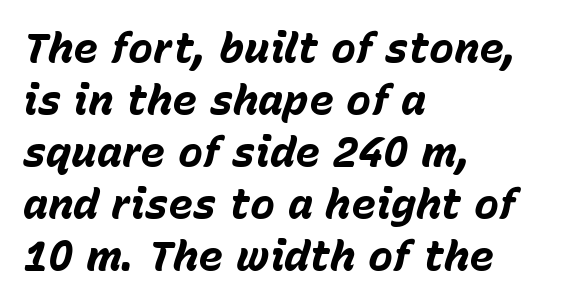
Summary of weight: heavy, a full bold. Spacing verdict: proportional, widths tailored to each character. It's the slanting kind of type. Each word holds together tightly as a unit, with standard inter-letter gaps. In CSS terms this would be text-align: left. The gap between lines stays unmarked.
